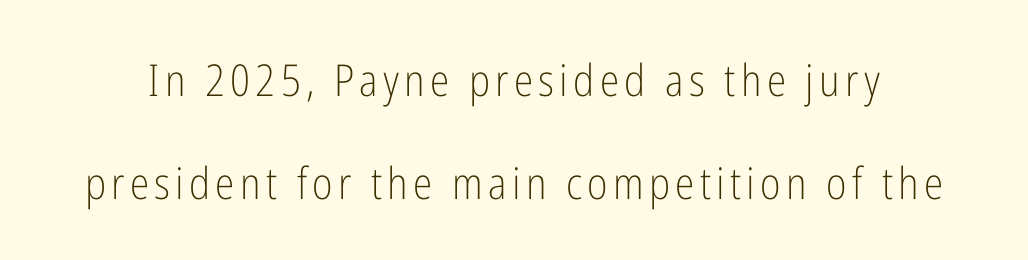
Q: Is the text bold? A: No.
Q: Is the text italic (slanted)? A: No, it is upright.
Q: Is the typeface a serif or a sans-serif typeface? A: Sans-serif.
Q: Is the text underlined? A: No.
Q: Is the spacing between lines tight, normal or loose? A: Loose.
Q: Width (condensed, normal, or wide)? A: Condensed.
Q: Stroke contrast? A: Low.
Q: x-height? A: Medium.
Q: Monospaced? A: No.
